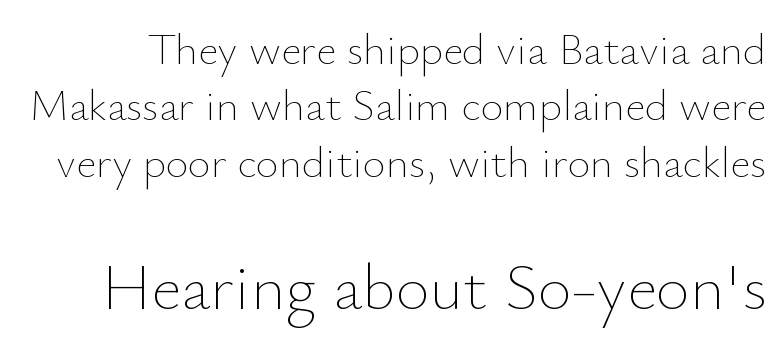
{"italic": "no", "bold": "no", "weight": "thin", "width": "normal", "stroke_contrast": "low", "x_height": "small", "monospaced": "no", "underline": "no", "line_spacing": "normal", "line_spacing_ratio": 1.28, "letter_spacing": "normal", "letter_spacing_em": 0.0, "larger_block": "second", "size_ratio": 1.5, "glyph_px": 66}
